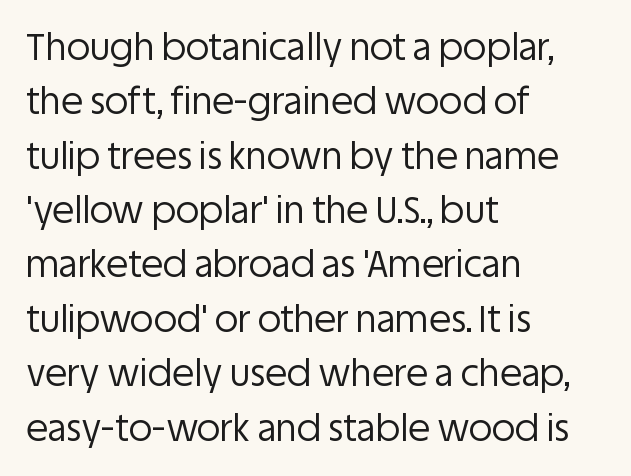
{"serif": "no", "italic": "no", "bold": "no", "weight": "regular", "width": "normal", "stroke_contrast": "low", "x_height": "large", "monospaced": "no", "underline": "no", "align": "left", "line_spacing": "normal", "line_spacing_ratio": 1.51, "letter_spacing": "normal", "letter_spacing_em": 0.0, "glyph_px": 36}
